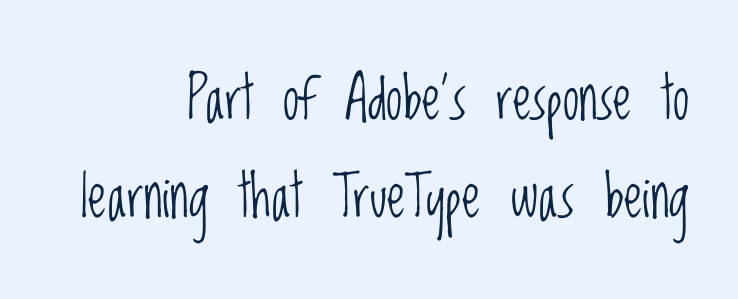
{"serif": "no", "italic": "no", "bold": "no", "weight": "light", "width": "condensed", "stroke_contrast": "low", "x_height": "large", "monospaced": "no", "underline": "no", "align": "right", "line_spacing": "normal", "line_spacing_ratio": 1.66, "letter_spacing": "normal", "letter_spacing_em": 0.0, "glyph_px": 59}
